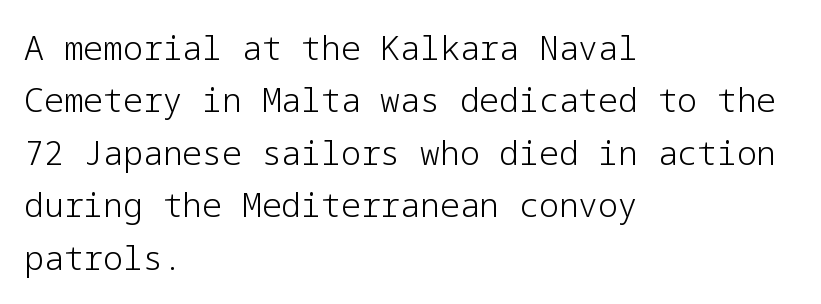
Each word holds together tightly as a unit, with standard inter-letter gaps. The passage shown is not underscored anywhere. A roman cut, with each character standing at attention. A sans-serif font was chosen for this passage.
